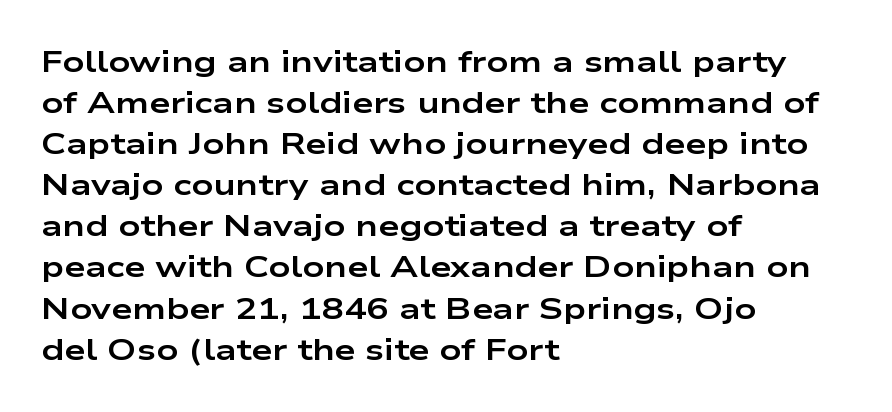
{"serif": "no", "italic": "no", "bold": "yes", "weight": "bold", "width": "wide", "stroke_contrast": "low", "x_height": "medium", "monospaced": "no", "underline": "no", "align": "left", "line_spacing": "normal", "line_spacing_ratio": 1.37, "letter_spacing": "normal", "letter_spacing_em": 0.0, "glyph_px": 30}
